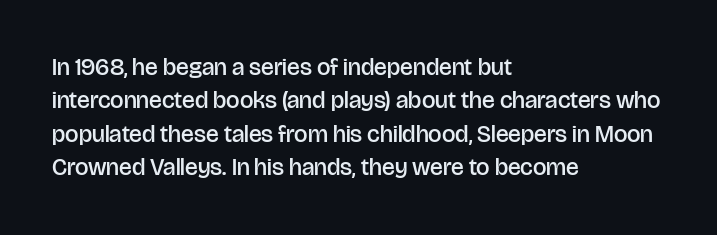
The image shows 24 px text type, upright; set left-aligned, normal line spacing (1.39x), normal letter spacing, not underlined.
